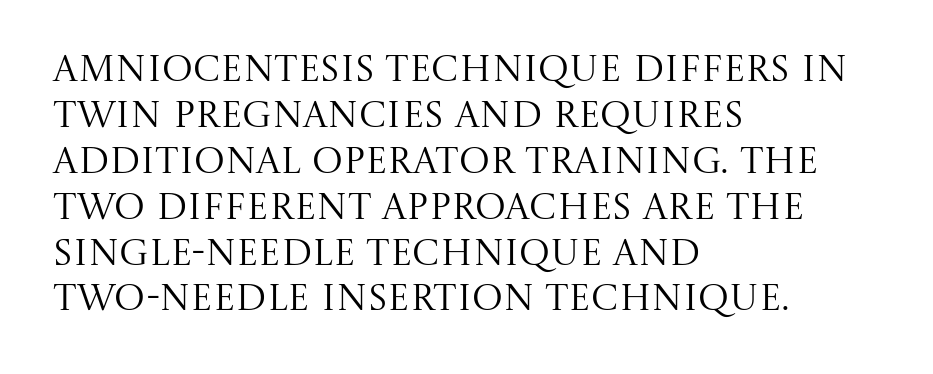
Q: Is the text bold? A: No.
Q: Is the text italic (slanted)? A: No, it is upright.
Q: Is the typeface a serif or a sans-serif typeface? A: Serif.
Q: Is the text underlined? A: No.
Q: How is the paragraph aligned? A: Left-aligned.
Q: Is the spacing between letters normal or unusually wide? A: Normal.
Q: Width (condensed, normal, or wide)? A: Normal.
Q: Stroke contrast? A: Medium.
Q: x-height? A: Large.
Q: Monospaced? A: No.
